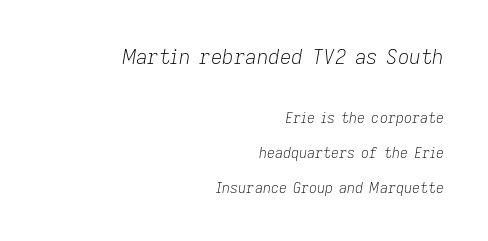
Interline gaps are noticeably wide in this sample. The letters sit at their default tracking, neither squeezed nor spread. The paragraph shown leans on its right margin. The axis of the letterforms is tilted away from vertical.
